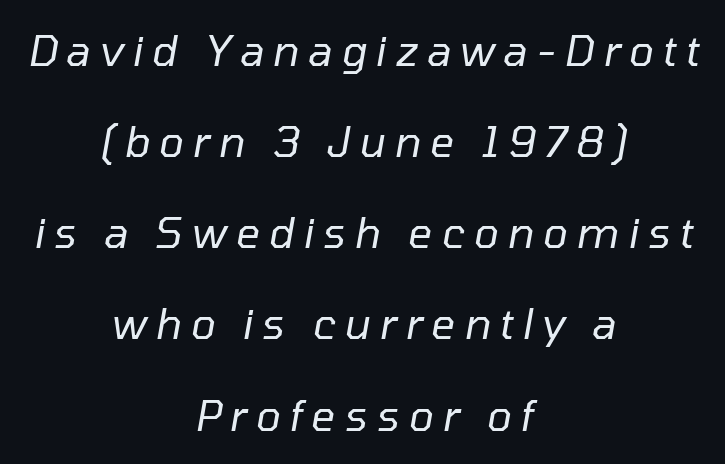
Q: Is the text bold? A: No.
Q: Is the text italic (slanted)? A: Yes, it leans right by about 10 degrees.
Q: Is the text underlined? A: No.
Q: How is the paragraph aligned? A: Centered.
Q: Is the spacing between letters normal or unusually wide? A: Unusually wide.
Q: Is the spacing between lines tight, normal or loose? A: Loose.
Q: Width (condensed, normal, or wide)? A: Normal.
Q: Stroke contrast? A: Low.
Q: x-height? A: Medium.
Q: Monospaced? A: No.
